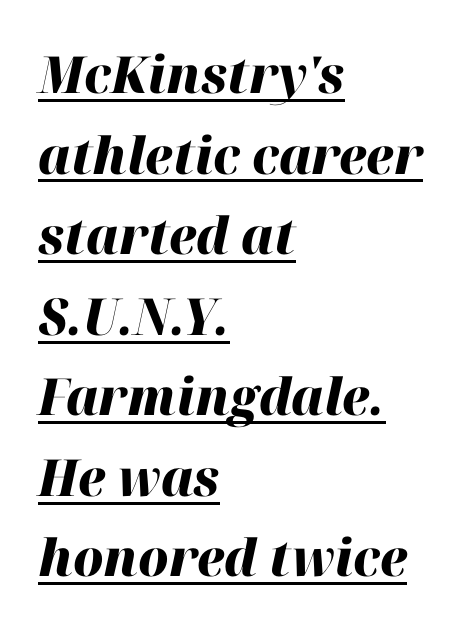
Inter-character spacing is left at the font's built-in metrics. These lines were composed using italics. Leftover space on each line is placed entirely after the last word. Look at the stroke-to-counter ratio: heavy, a bold. Quick note: underline on.
